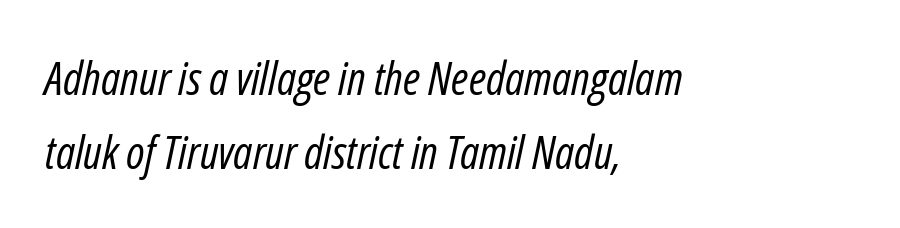
{"italic": "yes", "lean": "right", "slant_degrees": 12, "bold": "no", "weight": "regular", "width": "condensed", "stroke_contrast": "low", "x_height": "medium", "monospaced": "no", "underline": "no", "align": "left", "line_spacing": "normal", "line_spacing_ratio": 1.6, "letter_spacing": "normal", "letter_spacing_em": 0.0, "glyph_px": 46}
